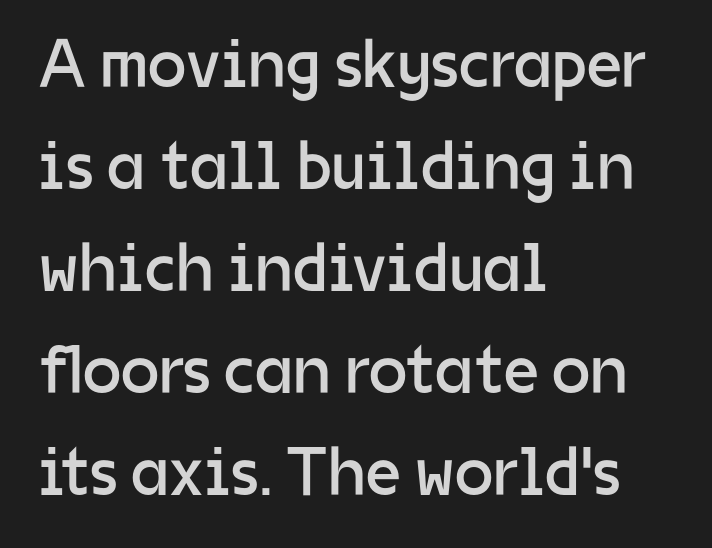
Q: Is the text bold? A: No.
Q: Is the text italic (slanted)? A: No, it is upright.
Q: Is the typeface a serif or a sans-serif typeface? A: Sans-serif.
Q: Is the text underlined? A: No.
Q: How is the paragraph aligned? A: Left-aligned.
Q: Is the spacing between letters normal or unusually wide? A: Normal.
Q: Is the spacing between lines tight, normal or loose? A: Normal.
Q: Width (condensed, normal, or wide)? A: Normal.
Q: Stroke contrast? A: Low.
Q: x-height? A: Medium.
Q: Monospaced? A: No.
